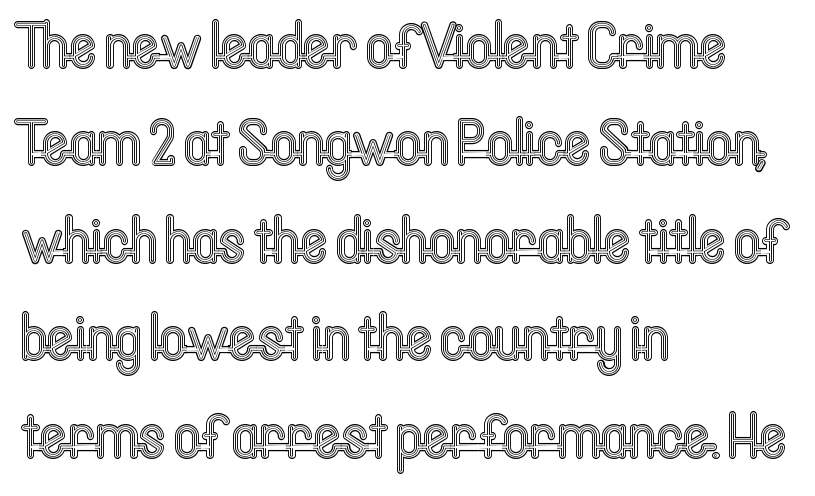
The image shows 65 px condensed type, upright; set left-aligned, normal line spacing (1.5x), normal letter spacing, not underlined; a medium x-height.
